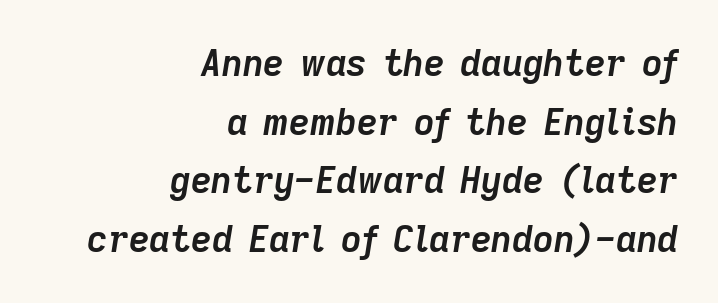
{"italic": "yes", "lean": "right", "slant_degrees": 9, "bold": "yes", "weight": "semibold", "width": "normal", "stroke_contrast": "low", "x_height": "medium", "monospaced": "no", "underline": "no", "align": "right", "line_spacing": "normal", "line_spacing_ratio": 1.63, "letter_spacing": "normal", "letter_spacing_em": 0.0, "glyph_px": 36}
